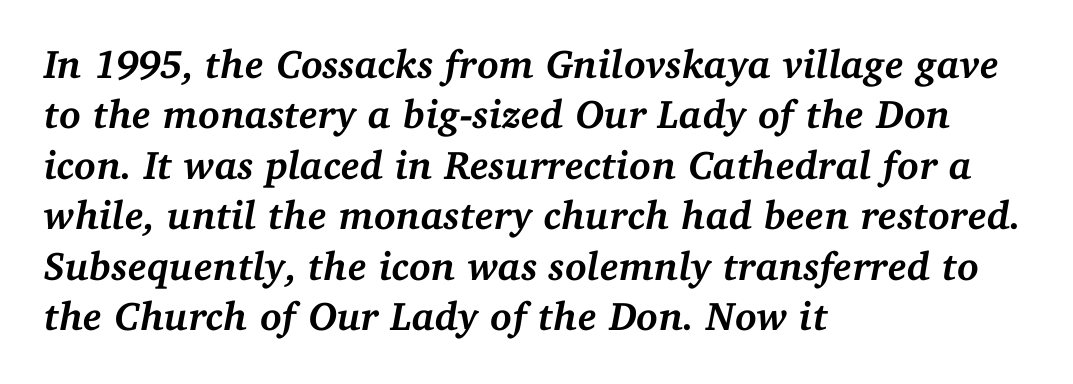
Check where the strokes stop: tiny serifs finish them off. How heavy is the stroke? Heavy — this is a bold. Has an underline been added? It has not. The letters sit at their default tracking, neither squeezed nor spread. Does the lettering tilt? It does — this is italic.
